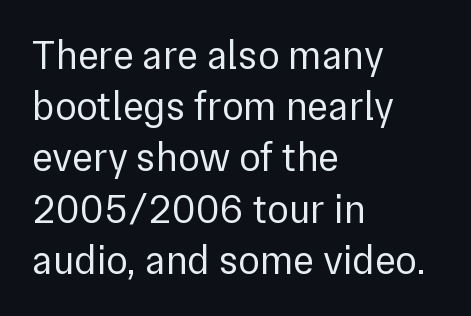
{"serif": "no", "italic": "no", "bold": "no", "weight": "regular", "width": "normal", "stroke_contrast": "low", "x_height": "medium", "monospaced": "no", "underline": "no", "align": "left", "line_spacing": "normal", "line_spacing_ratio": 1.28, "letter_spacing": "normal", "letter_spacing_em": 0.0, "glyph_px": 40}
